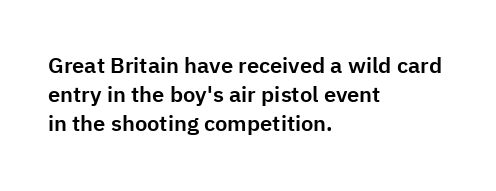
Q: Is the text italic (slanted)? A: No, it is upright.
Q: Is the text underlined? A: No.
Q: How is the paragraph aligned? A: Left-aligned.
Q: Is the spacing between letters normal or unusually wide? A: Normal.
Q: Is the spacing between lines tight, normal or loose? A: Normal.
